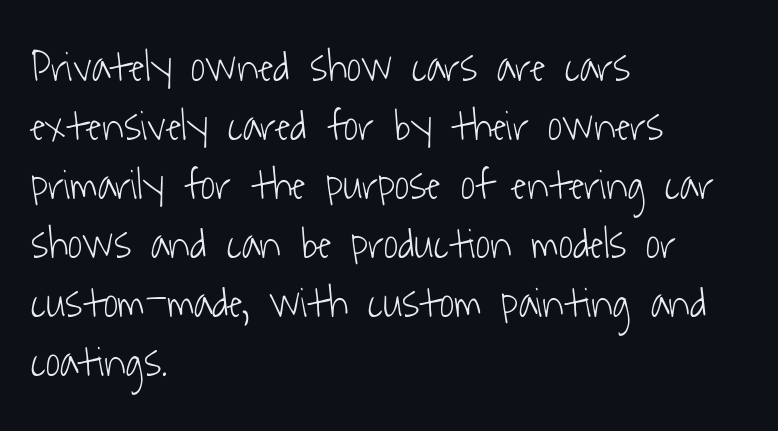
Stems here are at most as thick as an everyday book face. Typographically, this falls in the sans-serif category. Is the block centered? No — it sits flush against the left margin. Do the characters align in a grid? No, the font is proportional. The line texture is even and compact thanks to regular tracking.
